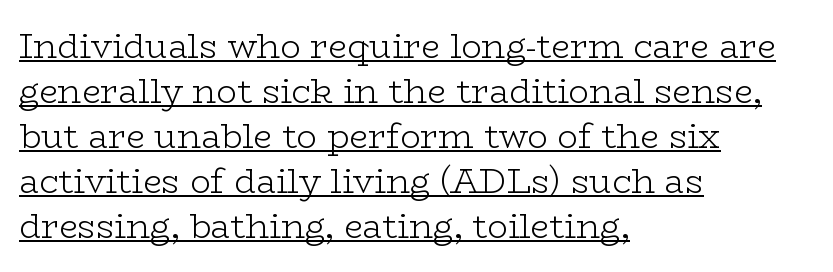
The image shows 34 px light, wide serif type, upright; set left-aligned, normal line spacing (1.32x), normal letter spacing, underlined; low stroke contrast and a medium x-height.
